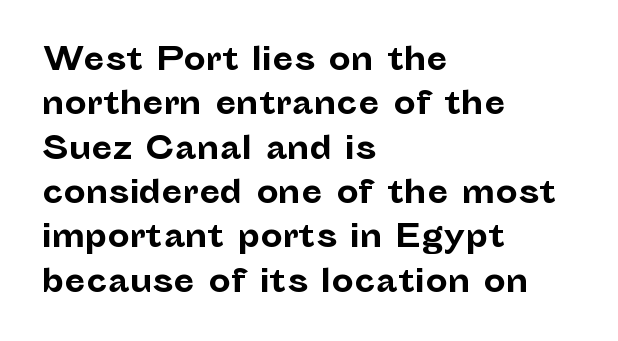
{"serif": "no", "italic": "no", "bold": "yes", "weight": "bold", "width": "normal", "stroke_contrast": "low", "x_height": "medium", "monospaced": "no", "underline": "no", "align": "left", "line_spacing": "normal", "line_spacing_ratio": 1.43, "letter_spacing": "normal", "letter_spacing_em": 0.0, "glyph_px": 31}
